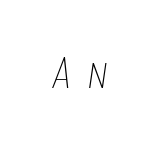
{"italic": "yes", "lean": "right", "slant_degrees": 8, "bold": "no", "weight": "thin", "width": "condensed", "stroke_contrast": "low", "x_height": "large", "monospaced": "no", "underline": "no", "letter_spacing": "wide", "letter_spacing_em": 0.33, "glyph_px": 51}
